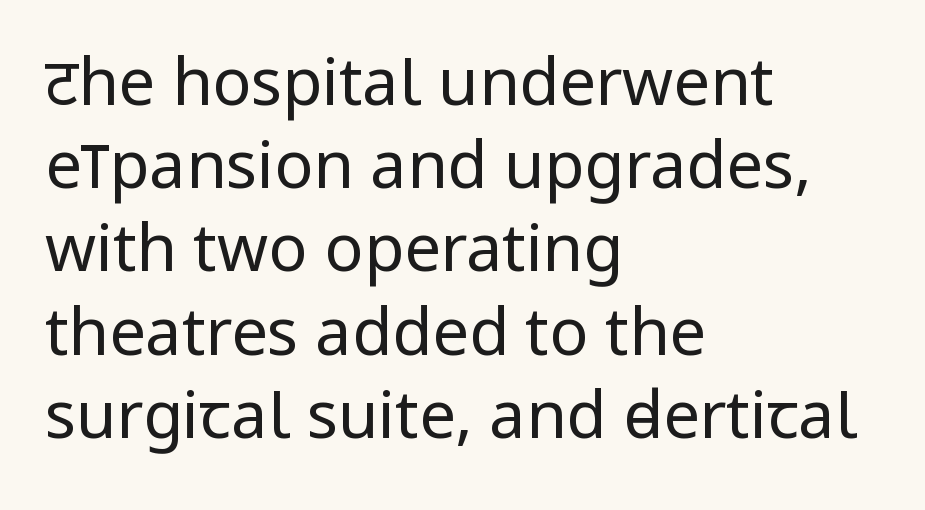
Q: Is the text bold? A: No.
Q: Is the text italic (slanted)? A: No, it is upright.
Q: Is the typeface a serif or a sans-serif typeface? A: Sans-serif.
Q: Is the text underlined? A: No.
Q: How is the paragraph aligned? A: Left-aligned.
Q: Is the spacing between letters normal or unusually wide? A: Normal.
Q: Is the spacing between lines tight, normal or loose? A: Normal.
Q: Width (condensed, normal, or wide)? A: Condensed.
Q: Stroke contrast? A: Low.
